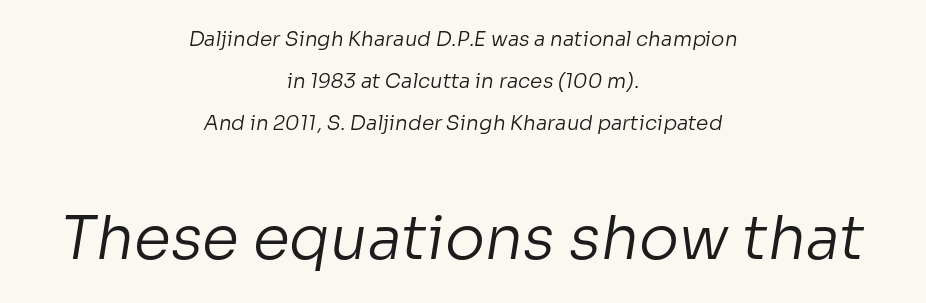
Q: Is the text bold? A: No.
Q: Is the typeface a serif or a sans-serif typeface? A: Sans-serif.
Q: Is the text underlined? A: No.
Q: How is the paragraph aligned? A: Centered.
Q: Is the spacing between letters normal or unusually wide? A: Normal.
Q: Is the spacing between lines tight, normal or loose? A: Loose.
Q: Which block of text is set in a larger size, the first (top) or the second (bottom)? A: The second (bottom) one.
Q: Width (condensed, normal, or wide)? A: Normal.
Q: Stroke contrast? A: Low.
Q: x-height? A: Medium.
Q: Monospaced? A: No.
